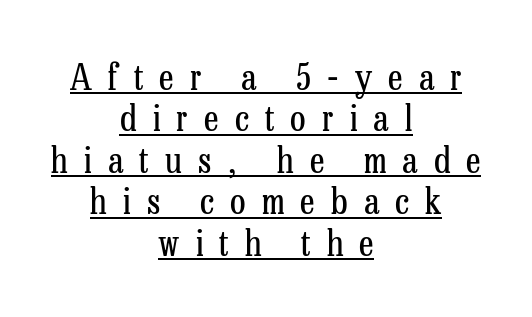
No extra ink here — the face is not bold. The tracking reads as deliberately expanded to a designer's eye. The rag falls on both sides of this text block equally. Letterform terminals end in serifs throughout the passage.
